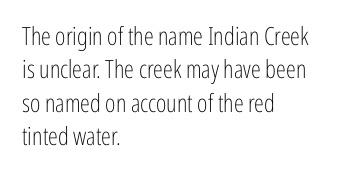
Q: Is the text bold? A: No.
Q: Is the text italic (slanted)? A: No, it is upright.
Q: Is the text underlined? A: No.
Q: How is the paragraph aligned? A: Left-aligned.
Q: Is the spacing between letters normal or unusually wide? A: Normal.
Q: Is the spacing between lines tight, normal or loose? A: Normal.
